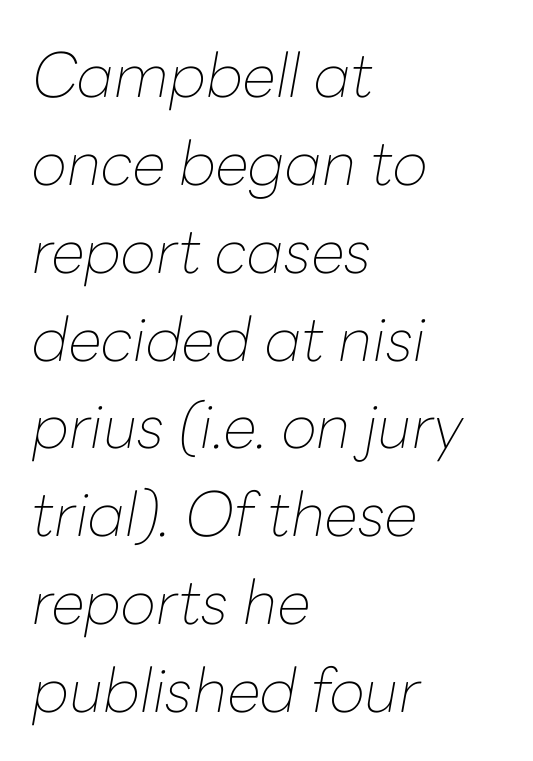
{"italic": "yes", "lean": "right", "slant_degrees": 10, "bold": "no", "weight": "thin", "width": "normal", "stroke_contrast": "low", "x_height": "medium", "monospaced": "no", "underline": "no", "align": "left", "line_spacing": "normal", "line_spacing_ratio": 1.44, "letter_spacing": "normal", "letter_spacing_em": 0.0, "glyph_px": 61}
